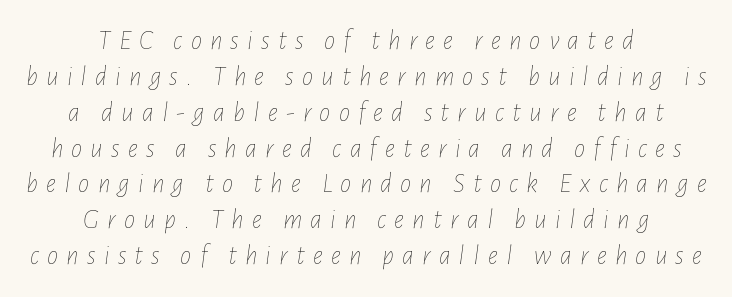
Q: Is the text bold? A: No.
Q: Is the text italic (slanted)? A: Yes, it leans right by about 7 degrees.
Q: Is the text underlined? A: No.
Q: How is the paragraph aligned? A: Centered.
Q: Is the spacing between letters normal or unusually wide? A: Unusually wide.
Q: Is the spacing between lines tight, normal or loose? A: Normal.
Q: Width (condensed, normal, or wide)? A: Condensed.
Q: Stroke contrast? A: Low.
Q: x-height? A: Medium.
Q: Monospaced? A: No.
